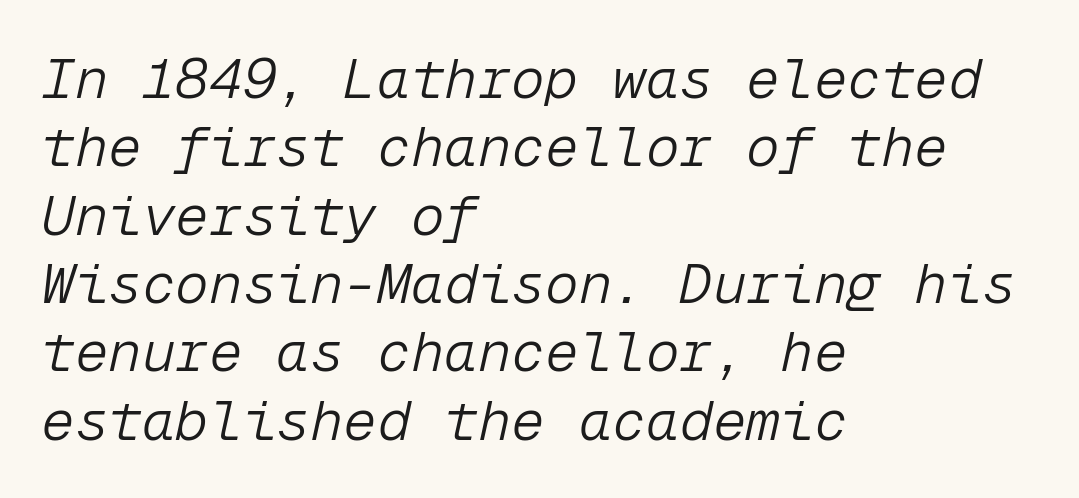
The image shows 56 px light type, italic (leaning right), monospaced; set left-aligned, line spacing 1.22x, normal letter spacing, not underlined; low stroke contrast and a medium x-height.
